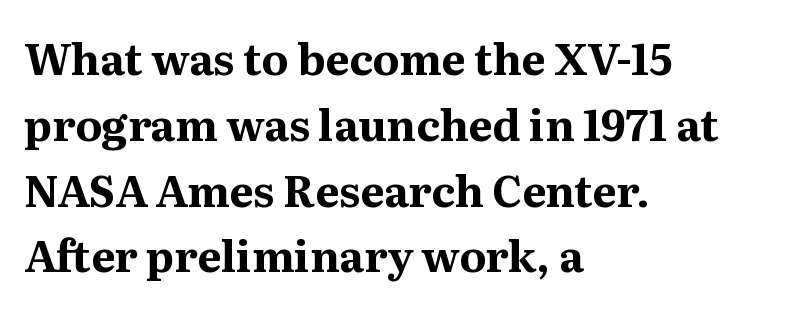
Letterform terminals end in serifs throughout the passage. Does the copy run flush right? No — it runs flush left. The baseline area is clear. Plenty of ink on the page — the face is bold.
